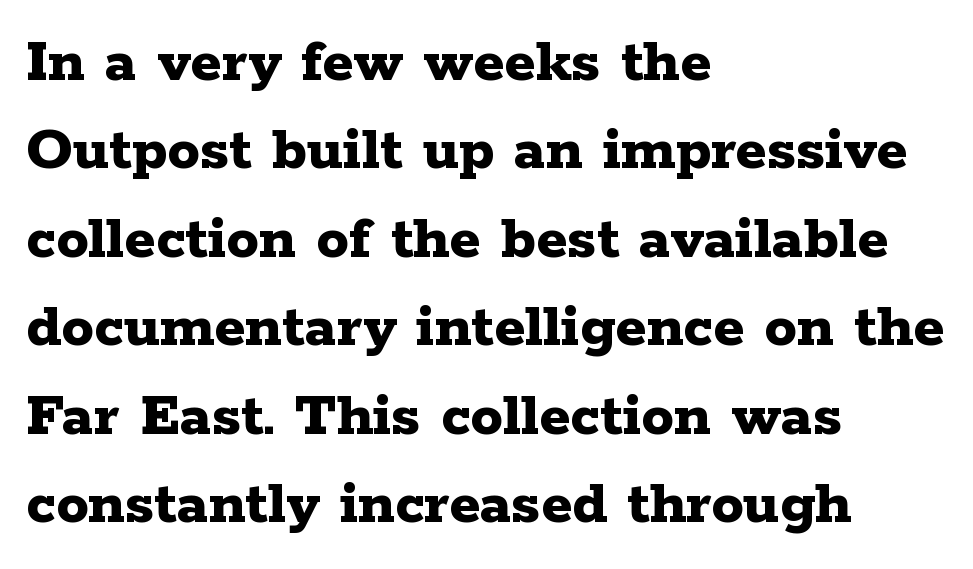
{"serif": "yes", "italic": "no", "bold": "yes", "weight": "bold", "width": "wide", "stroke_contrast": "low", "x_height": "medium", "monospaced": "no", "underline": "no", "align": "left", "line_spacing": "normal", "line_spacing_ratio": 1.36, "letter_spacing": "normal", "letter_spacing_em": 0.0, "glyph_px": 65}
